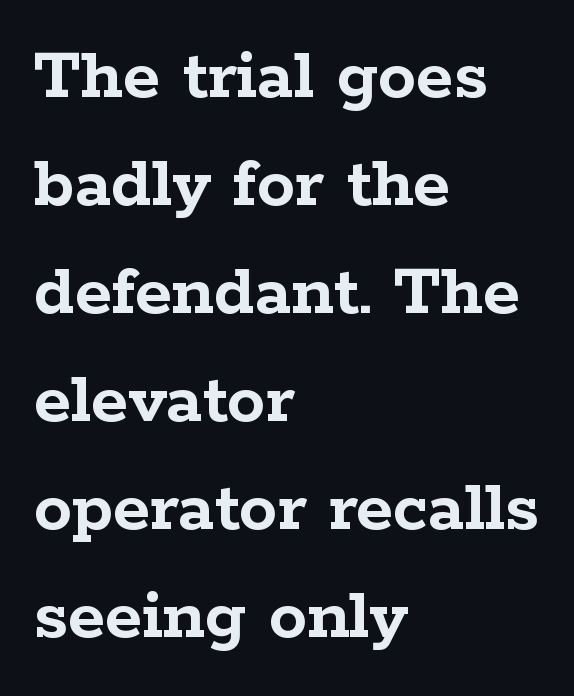
The image shows 76 px semibold, wide serif type, upright; set left-aligned, normal line spacing (1.42x), normal letter spacing, not underlined; low stroke contrast and a medium x-height.
